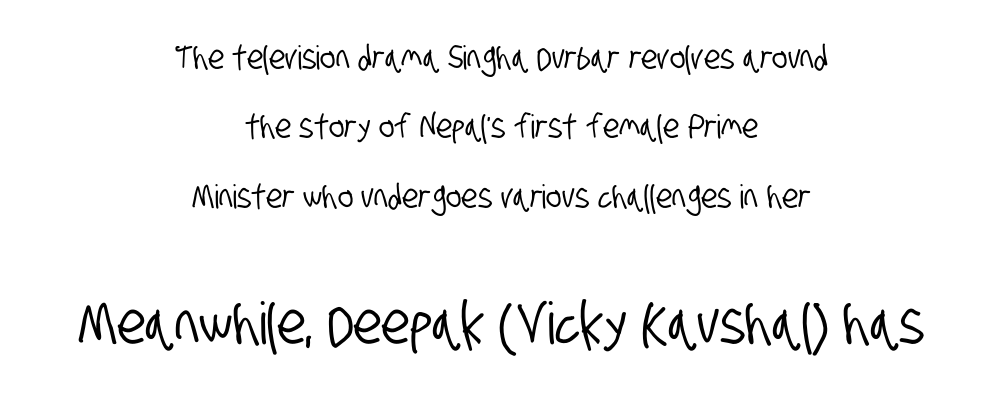
{"serif": "no", "width": "condensed", "stroke_contrast": "low", "x_height": "large", "monospaced": "no", "underline": "no", "align": "center", "line_spacing": "loose", "line_spacing_ratio": 2.1, "letter_spacing": "normal", "letter_spacing_em": 0.0, "larger_block": "second", "size_ratio": 1.76, "glyph_px": 58}
